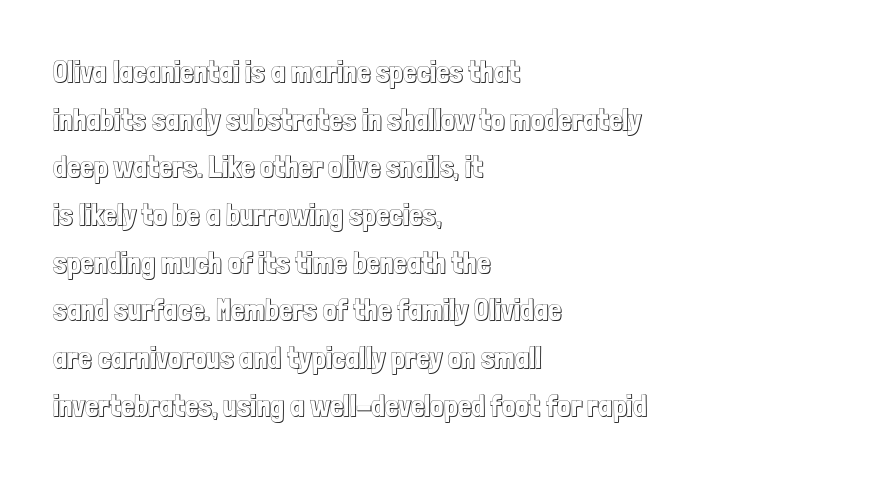
The image shows 30 px condensed type, upright; set left-aligned, normal line spacing (1.59x), normal letter spacing, not underlined; a medium x-height.
